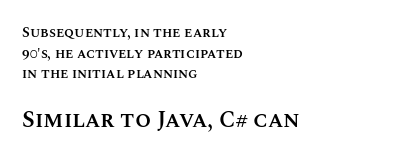
This sample uses plain, unmodified letter spacing. A typesetter would mark this as roman, not italic. Underline: absent. In terms of leading, this rendering sits right in the middle. Every letter is mildly thick-stroked: semibold rather than bold.
